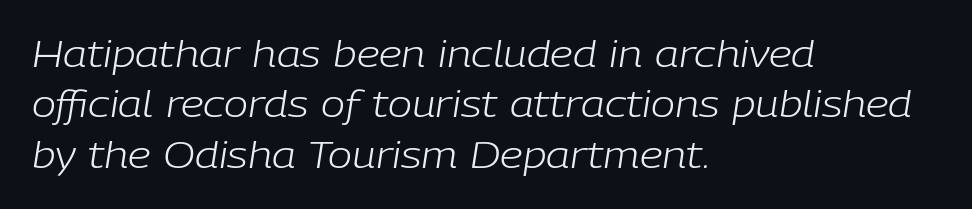
Q: Is the text bold? A: No.
Q: Is the text italic (slanted)? A: Yes, it leans right by about 9 degrees.
Q: Is the text underlined? A: No.
Q: How is the paragraph aligned? A: Left-aligned.
Q: Is the spacing between letters normal or unusually wide? A: Normal.
Q: Is the spacing between lines tight, normal or loose? A: Normal.
Q: Width (condensed, normal, or wide)? A: Normal.
Q: Stroke contrast? A: Low.
Q: x-height? A: Medium.
Q: Monospaced? A: No.
